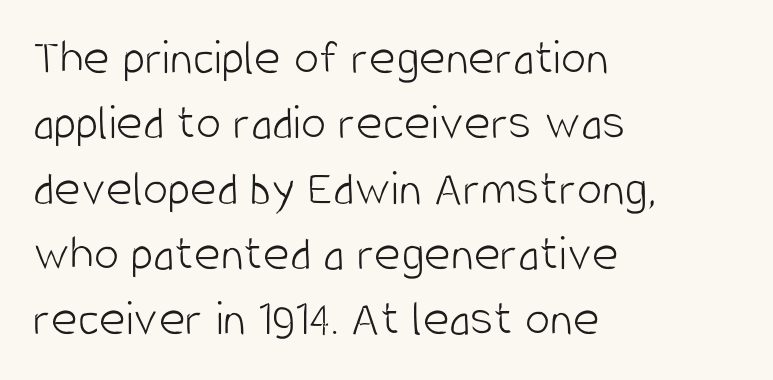
The image shows 51 px light, condensed sans-serif type, upright; set left-aligned, normal line spacing (1.28x), normal letter spacing, not underlined; low stroke contrast and a large x-height.
